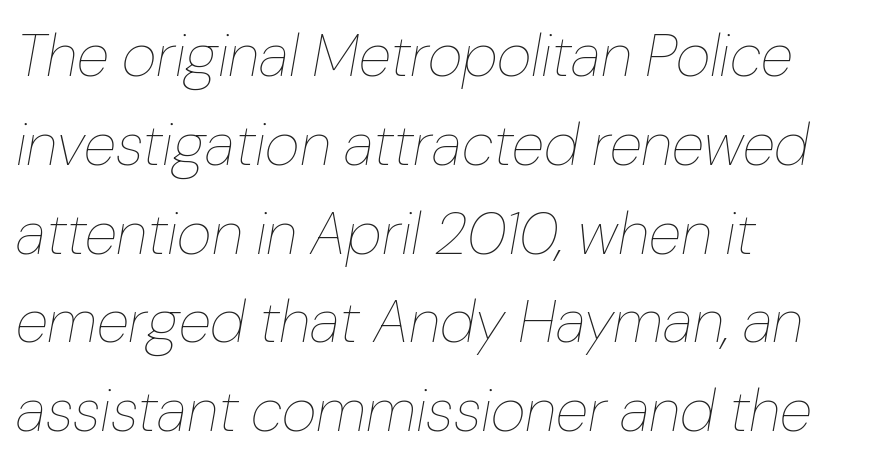
{"italic": "yes", "lean": "right", "slant_degrees": 10, "bold": "no", "weight": "thin", "width": "normal", "stroke_contrast": "low", "x_height": "medium", "monospaced": "no", "underline": "no", "align": "left", "line_spacing": "normal", "line_spacing_ratio": 1.48, "letter_spacing": "normal", "letter_spacing_em": 0.0, "glyph_px": 60}
